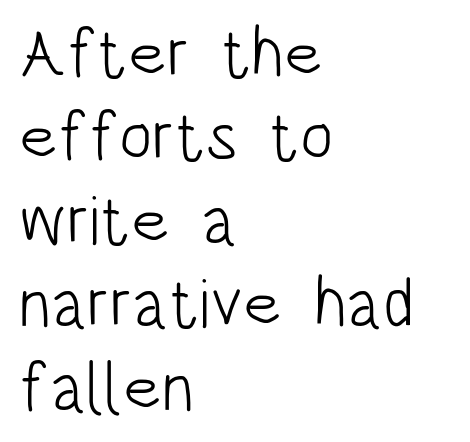
Q: Is the text bold? A: No.
Q: Is the text italic (slanted)? A: No, it is upright.
Q: Is the typeface a serif or a sans-serif typeface? A: Sans-serif.
Q: Is the text underlined? A: No.
Q: How is the paragraph aligned? A: Left-aligned.
Q: Is the spacing between letters normal or unusually wide? A: Normal.
Q: Width (condensed, normal, or wide)? A: Condensed.
Q: Stroke contrast? A: Low.
Q: x-height? A: Large.
Q: Monospaced? A: No.
